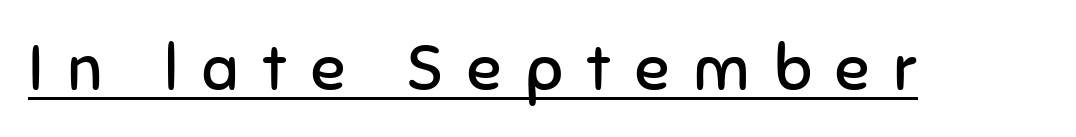
The image shows 64 px regular-weight sans-serif type, upright; set unusually wide letter spacing (+0.37 em), underlined; low stroke contrast and a medium x-height.
